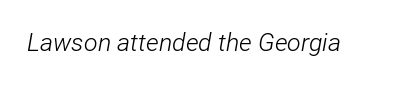
Q: Is the text bold? A: No.
Q: Is the text italic (slanted)? A: Yes, it leans right by about 12 degrees.
Q: Is the text underlined? A: No.
Q: Is the spacing between letters normal or unusually wide? A: Normal.
